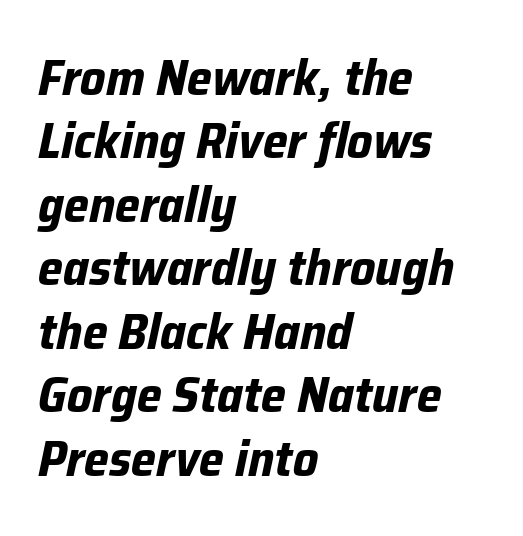
Proportional: the letters do not fall into vertical columns. Alignment: flush left. The gap between lines stays unmarked. It's the slanting kind of type. What weight is shown? A full bold with thick strokes. Compared with typical paragraphs, the rows here are spaced about the same.
